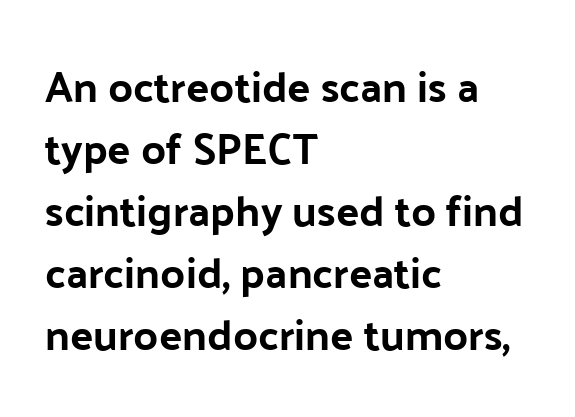
The image shows 43 px sans-serif type, upright; set left-aligned, normal line spacing (1.44x), normal letter spacing, not underlined; low stroke contrast and a medium x-height.
